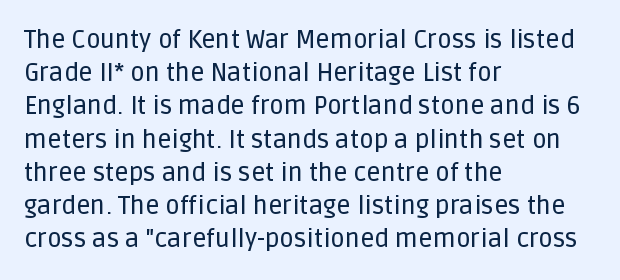
Q: Is the text italic (slanted)? A: No, it is upright.
Q: Is the text underlined? A: No.
Q: How is the paragraph aligned? A: Left-aligned.
Q: Is the spacing between letters normal or unusually wide? A: Normal.
Q: Is the spacing between lines tight, normal or loose? A: Normal.
